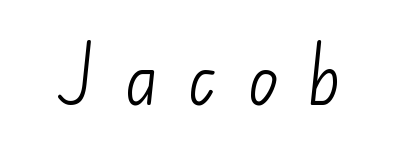
In terms of letterform style, serifs are entirely absent. The tracking jumps out immediately: characters are airy and widely separated. The passage shown is not bold in any degree. Varying glyph widths throughout — classic text-font behaviour. Descenders are the only things crossing below the line.
